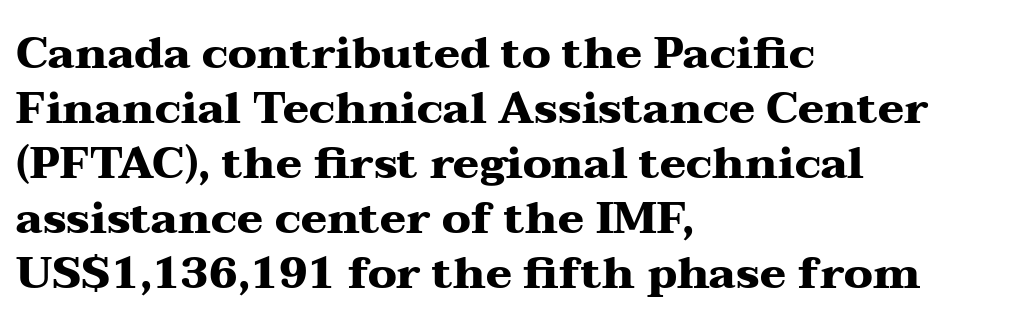
Is this a fixed-width face? No — the glyphs have proportional, varying widths. The lettering stays uniformly vertical, giving the passage a roman look. A normal amount of white space separates one row of letters from the next. Which margin do the lines hug? The left one — the right edge is uneven. The typeface chosen for these lines features serifs. The letters sit at their default tracking, neither squeezed nor spread.
